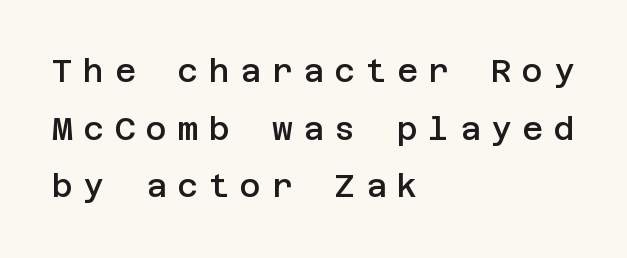
Glance below the letters and you will spot only blank space. The tracking jumps out immediately: characters are airy and widely separated. This sample is left-justified, so line endings fall wherever the words run out. Type style note: lacks serifs. Weight check: semibold — heavier than regular, not quite bold.
